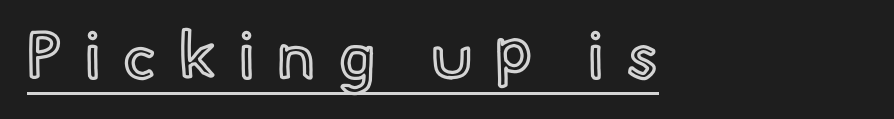
{"italic": "no", "width": "normal", "x_height": "small", "monospaced": "no", "underline": "yes", "letter_spacing": "wide", "letter_spacing_em": 0.35, "glyph_px": 65}
